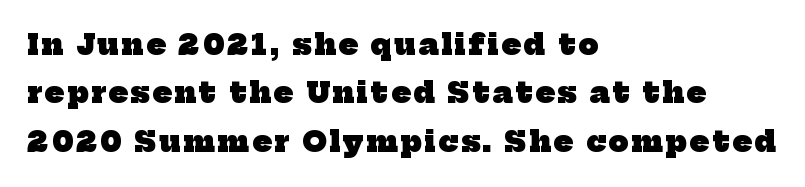
{"serif": "yes", "bold": "yes", "weight": "heavy", "width": "normal", "stroke_contrast": "low", "x_height": "medium", "monospaced": "no", "underline": "no", "align": "left", "line_spacing_ratio": 1.73, "glyph_px": 28}
